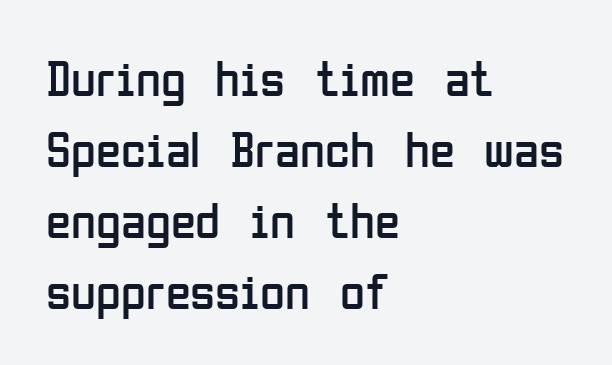
The image shows 51 px regular-weight, condensed sans-serif type, upright; set left-aligned, normal line spacing (1.39x), normal letter spacing, not underlined; low stroke contrast and a medium x-height.
